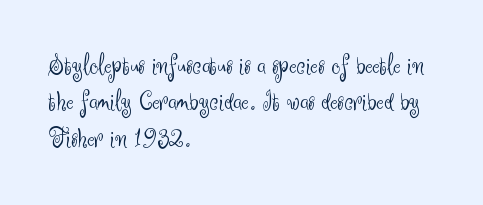
{"serif": "no", "italic": "no", "bold": "no", "weight": "light", "width": "normal", "stroke_contrast": "medium", "x_height": "small", "monospaced": "no", "underline": "no", "align": "left", "line_spacing": "normal", "line_spacing_ratio": 1.3, "letter_spacing": "normal", "letter_spacing_em": 0.0, "glyph_px": 28}
